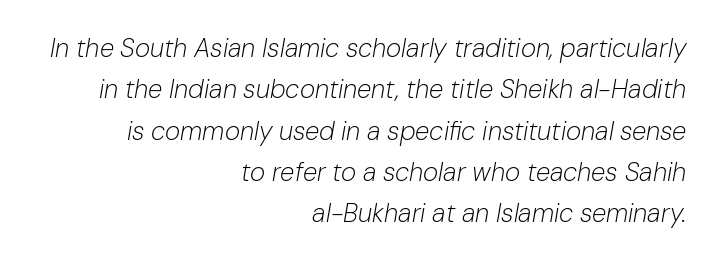
The image shows 26 px text type, italic (leaning right); set right-aligned, normal line spacing (1.59x), normal letter spacing, not underlined.
